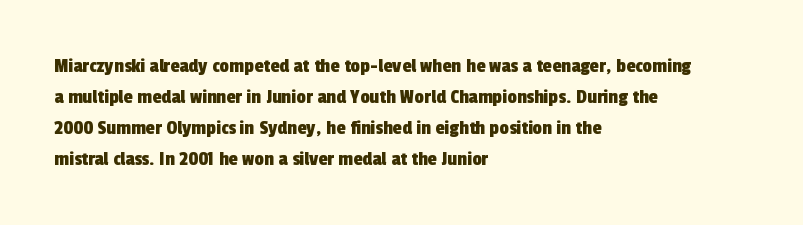
Q: Is the text underlined? A: No.
Q: How is the paragraph aligned? A: Left-aligned.
Q: Is the spacing between letters normal or unusually wide? A: Normal.
Q: Is the spacing between lines tight, normal or loose? A: Normal.
